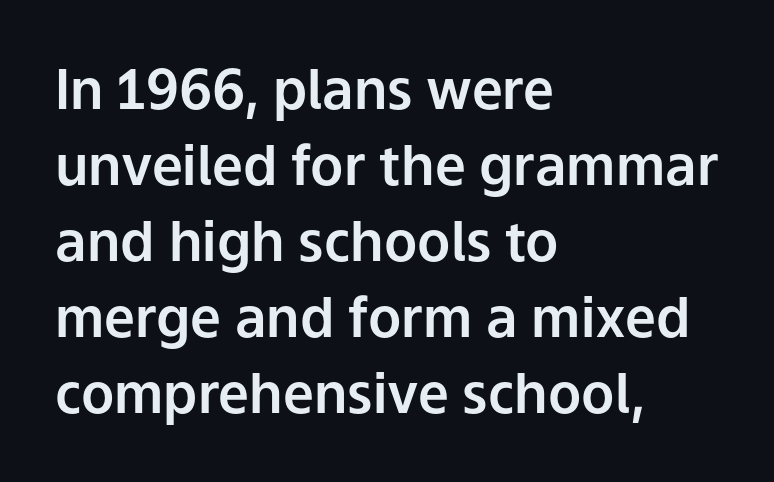
Q: Is the text italic (slanted)? A: No, it is upright.
Q: Is the typeface a serif or a sans-serif typeface? A: Sans-serif.
Q: Is the text underlined? A: No.
Q: How is the paragraph aligned? A: Left-aligned.
Q: Is the spacing between letters normal or unusually wide? A: Normal.
Q: Is the spacing between lines tight, normal or loose? A: Normal.
Q: Width (condensed, normal, or wide)? A: Normal.
Q: Stroke contrast? A: Low.
Q: x-height? A: Medium.
Q: Monospaced? A: No.
